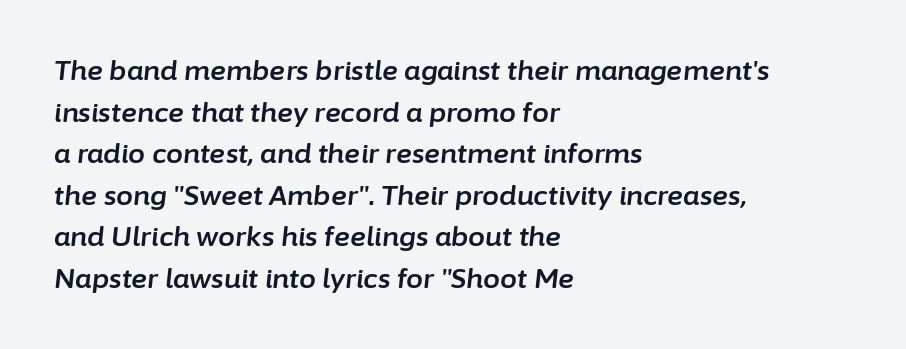
{"italic": "yes", "lean": "right", "slant_degrees": 6, "underline": "no", "align": "left", "line_spacing": "normal", "line_spacing_ratio": 1.54, "letter_spacing": "normal", "letter_spacing_em": 0.0, "glyph_px": 27}
